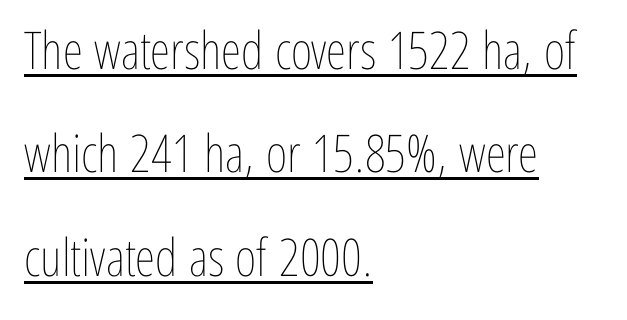
The image shows 52 px thin, condensed type, upright; set left-aligned, loose line spacing (1.99x), normal letter spacing, underlined; low stroke contrast and a medium x-height.
